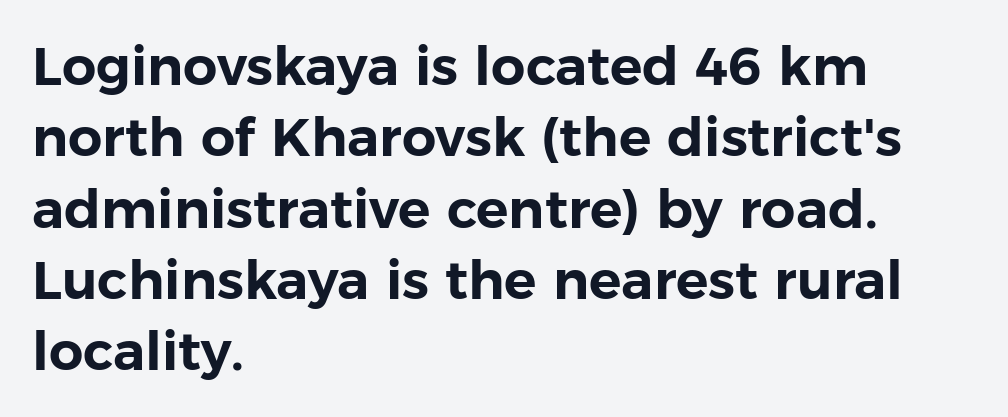
{"serif": "no", "italic": "no", "width": "normal", "stroke_contrast": "low", "x_height": "medium", "monospaced": "no", "underline": "no", "align": "left", "line_spacing": "normal", "line_spacing_ratio": 1.32, "letter_spacing": "normal", "letter_spacing_em": 0.0, "glyph_px": 54}
